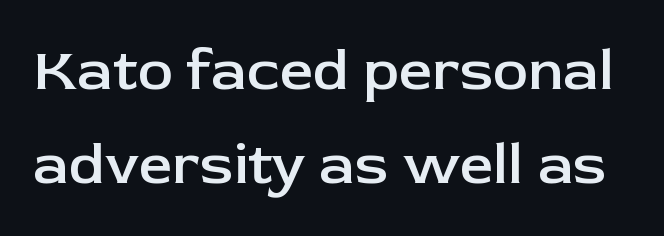
Check where the strokes stop: nothing finishes them off — pure sans. Spacing verdict: proportional, widths tailored to each character. Stems and bowls a touch heavier than normal — semibold. Posture: vertical. If you measured baseline to baseline, you'd find a middling distance. A bare baseline throughout the passage.
